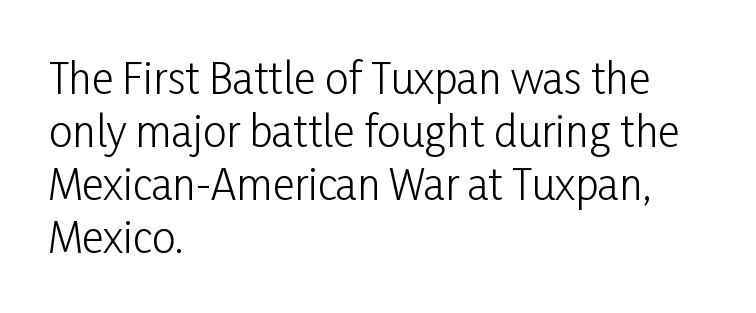
The typesetting does not lean heavy: it is not bold. These lines sit exactly where default settings would place them. Each letter keeps its own natural width here, so spacing adapts to shape. Compared with typical body copy, the letter spacing here is the same. Characters remain perfectly vertical along every line. Nothing sits at the stroke ends, so this counts as sans-serif.
